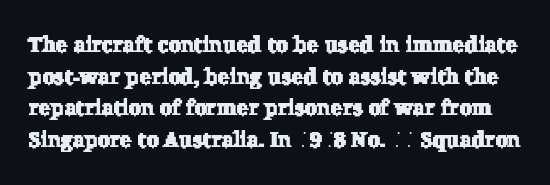
The image shows 22 px text type; set normal line spacing (1.44x), normal letter spacing, not underlined.
